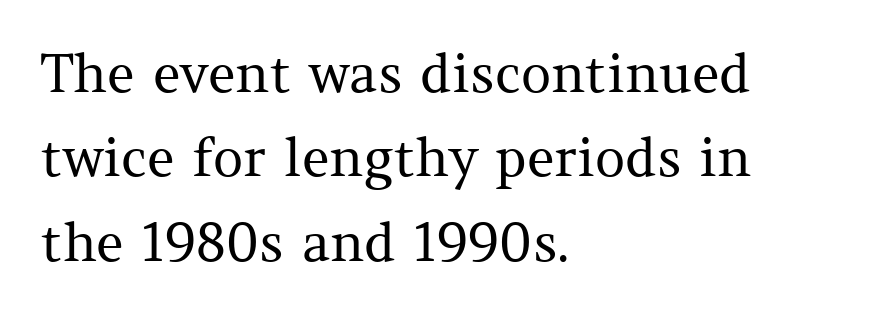
In CSS terms this would be text-align: left. Unlike a clean sans, this face finishes its strokes with serifs. The gap between lines stays unmarked. Heft: none added — not bold. A typesetter would call this proportional, since set widths differ per character. This sample keeps an unexceptional amount of space between lines.
